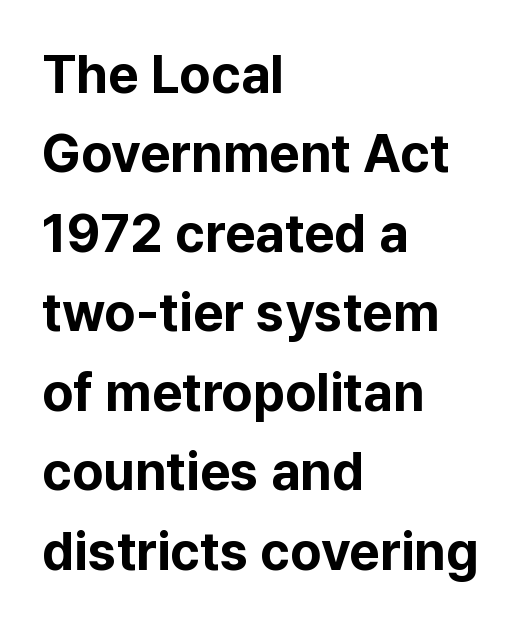
Font category for this specimen: sans-serif. The font's upright variant was chosen for this text. Students, observe: this is what conventionally led text looks like. These lines keep a tight, regular rhythm from letter to letter. Rule under the text: the space is simply empty. I'd describe the lettering as bold — thick and assertive.
